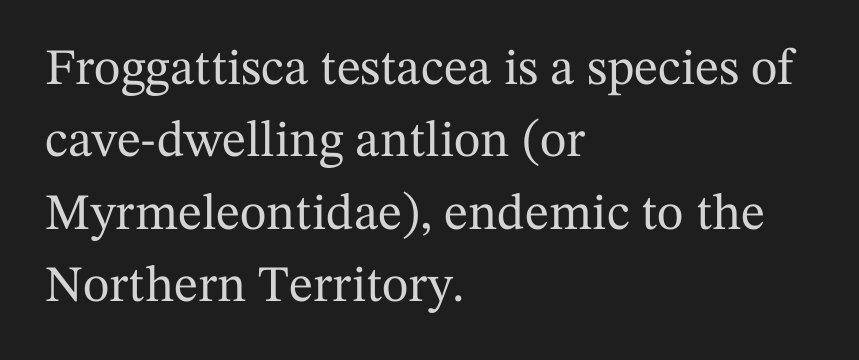
Q: Is the text italic (slanted)? A: No, it is upright.
Q: Is the typeface a serif or a sans-serif typeface? A: Serif.
Q: Is the text underlined? A: No.
Q: How is the paragraph aligned? A: Left-aligned.
Q: Is the spacing between letters normal or unusually wide? A: Normal.
Q: Is the spacing between lines tight, normal or loose? A: Normal.
Q: Width (condensed, normal, or wide)? A: Normal.
Q: Stroke contrast? A: Medium.
Q: x-height? A: Medium.
Q: Monospaced? A: No.
